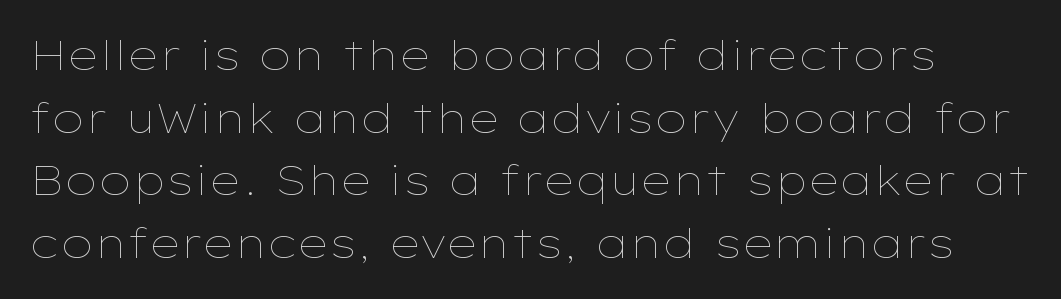
{"italic": "no", "bold": "no", "weight": "thin", "width": "wide", "stroke_contrast": "low", "x_height": "medium", "monospaced": "no", "underline": "no", "line_spacing": "normal", "line_spacing_ratio": 1.53, "letter_spacing": "normal", "letter_spacing_em": 0.0, "glyph_px": 41}
